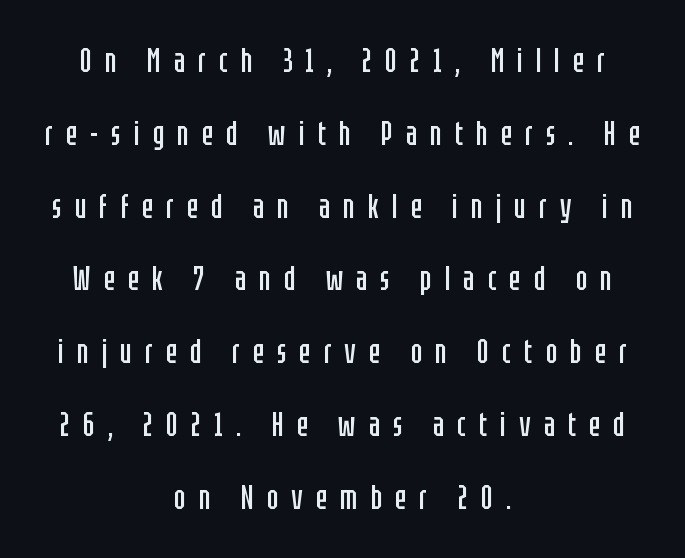
Q: Is the text bold? A: No.
Q: Is the text italic (slanted)? A: No, it is upright.
Q: Is the typeface a serif or a sans-serif typeface? A: Sans-serif.
Q: Is the text underlined? A: No.
Q: How is the paragraph aligned? A: Centered.
Q: Is the spacing between letters normal or unusually wide? A: Unusually wide.
Q: Is the spacing between lines tight, normal or loose? A: Loose.
Q: Width (condensed, normal, or wide)? A: Condensed.
Q: Stroke contrast? A: Low.
Q: x-height? A: Large.
Q: Monospaced? A: No.
